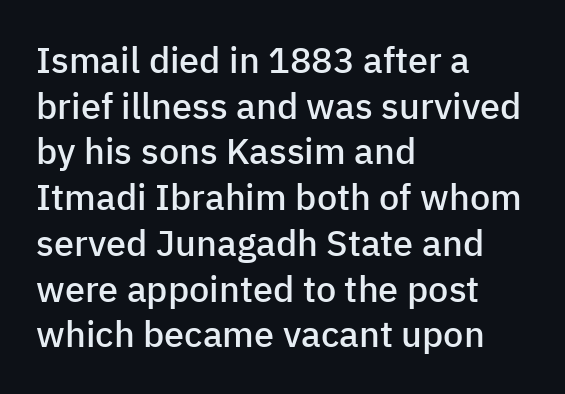
{"serif": "no", "italic": "no", "bold": "semi", "weight": "semibold", "width": "normal", "stroke_contrast": "low", "x_height": "medium", "monospaced": "no", "underline": "no", "align": "left", "line_spacing": "normal", "line_spacing_ratio": 1.27, "letter_spacing": "normal", "letter_spacing_em": 0.0, "glyph_px": 36}
